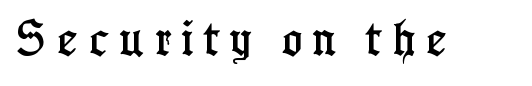
{"serif": "yes", "italic": "no", "width": "condensed", "stroke_contrast": "low", "x_height": "medium", "monospaced": "no", "underline": "no", "letter_spacing": "wide", "letter_spacing_em": 0.28, "glyph_px": 38}
